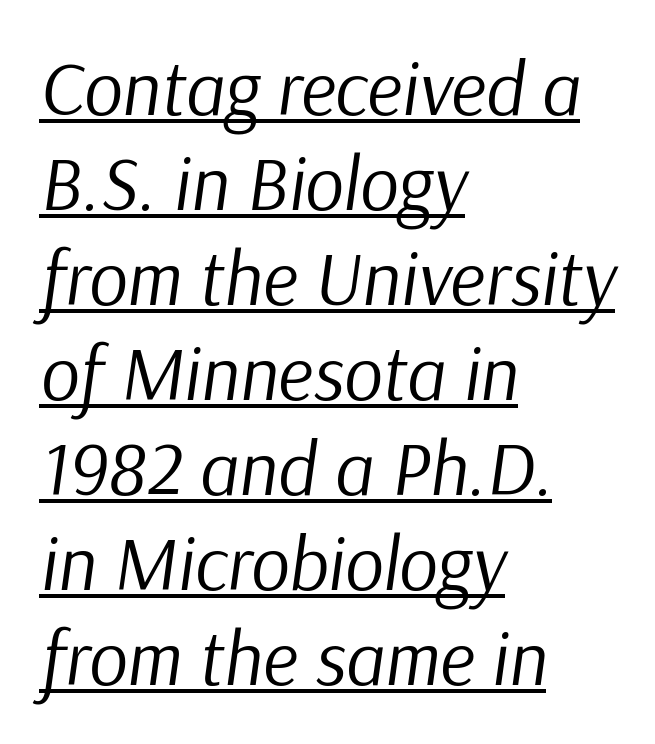
An italicized treatment has been applied to the whole sample. A normal amount of white space separates one row of letters from the next. The letters look calm and open, with moderate or lighter stems. What stands out about the letter spacing? Nothing — it is the standard amount.
